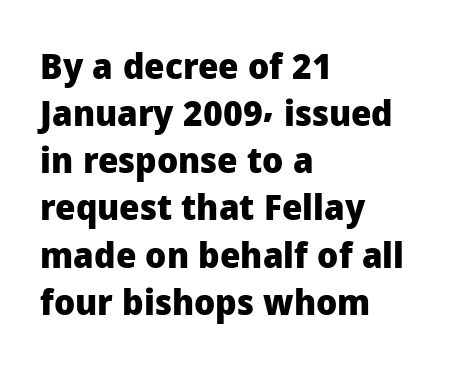
The image shows 36 px heavy sans-serif type, upright; set left-aligned, normal line spacing (1.31x), normal letter spacing, not underlined; low stroke contrast and a medium x-height.
